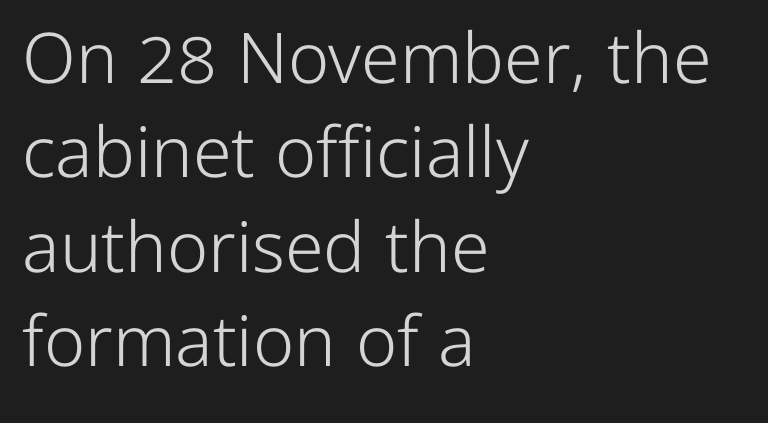
{"serif": "no", "italic": "no", "bold": "no", "weight": "light", "width": "normal", "stroke_contrast": "low", "x_height": "medium", "monospaced": "no", "underline": "no", "align": "left", "line_spacing": "normal", "line_spacing_ratio": 1.35, "letter_spacing": "normal", "letter_spacing_em": 0.0, "glyph_px": 70}
